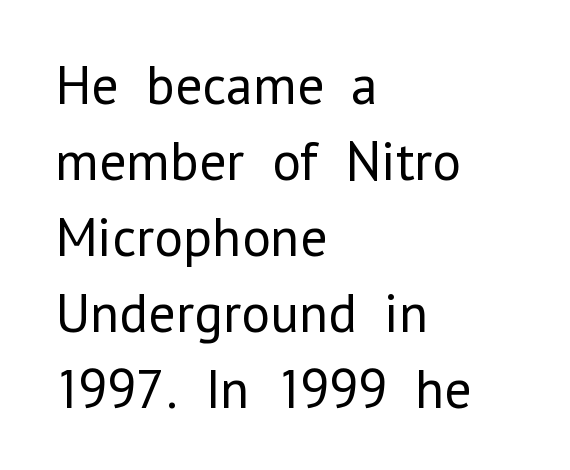
{"serif": "no", "italic": "no", "bold": "no", "weight": "regular", "width": "normal", "stroke_contrast": "low", "x_height": "medium", "monospaced": "no", "underline": "no", "align": "left", "line_spacing": "normal", "line_spacing_ratio": 1.38, "letter_spacing": "normal", "letter_spacing_em": 0.0, "glyph_px": 55}
